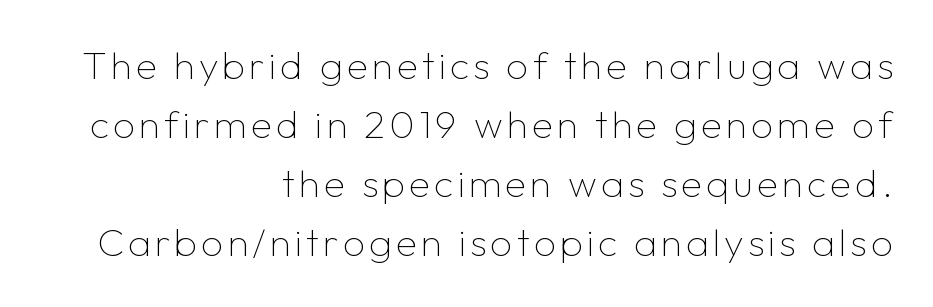
{"serif": "no", "italic": "no", "bold": "no", "weight": "thin", "width": "normal", "stroke_contrast": "low", "x_height": "medium", "monospaced": "no", "underline": "no", "align": "right", "line_spacing": "normal", "line_spacing_ratio": 1.51, "glyph_px": 39}
